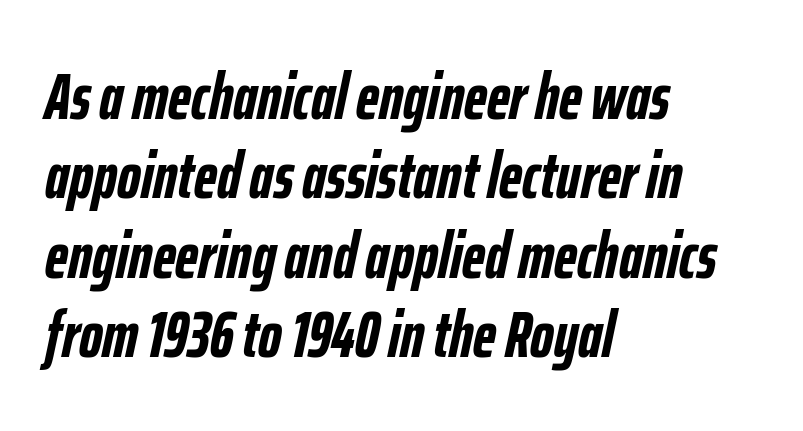
The image shows 65 px semibold, condensed type, italic (leaning right); set left-aligned, line spacing 1.22x, normal letter spacing, not underlined; low stroke contrast and a medium x-height.
